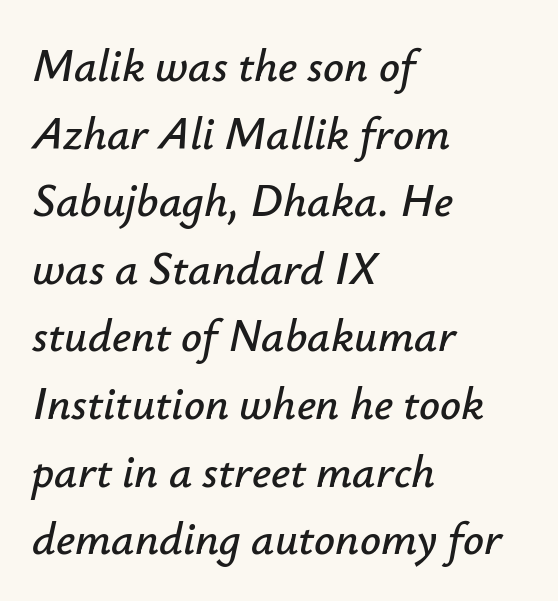
{"italic": "yes", "lean": "right", "slant_degrees": 12, "width": "normal", "stroke_contrast": "low", "x_height": "small", "monospaced": "no", "underline": "no", "align": "left", "line_spacing": "normal", "line_spacing_ratio": 1.47, "letter_spacing": "normal", "letter_spacing_em": 0.0, "glyph_px": 46}
